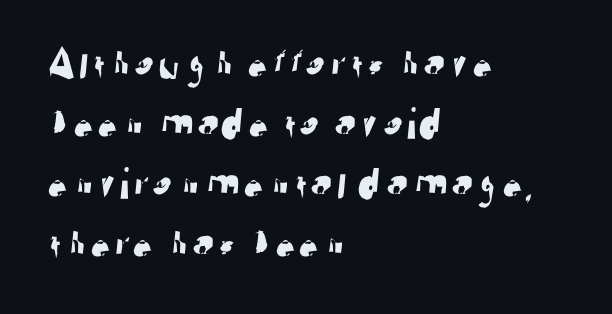
Q: Is the typeface a serif or a sans-serif typeface? A: Sans-serif.
Q: Is the text underlined? A: No.
Q: How is the paragraph aligned? A: Left-aligned.
Q: Is the spacing between letters normal or unusually wide? A: Normal.
Q: Is the spacing between lines tight, normal or loose? A: Normal.
Q: Width (condensed, normal, or wide)? A: Normal.
Q: Stroke contrast? A: Low.
Q: x-height? A: Medium.
Q: Monospaced? A: No.
